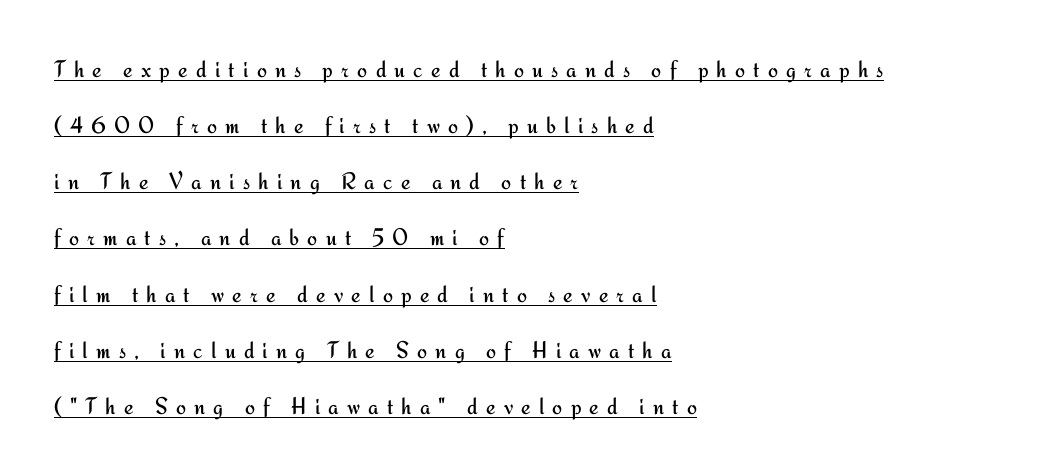
Q: Is the text bold? A: No.
Q: Is the text italic (slanted)? A: No, it is upright.
Q: Is the text underlined? A: Yes.
Q: How is the paragraph aligned? A: Left-aligned.
Q: Is the spacing between letters normal or unusually wide? A: Unusually wide.
Q: Is the spacing between lines tight, normal or loose? A: Loose.
